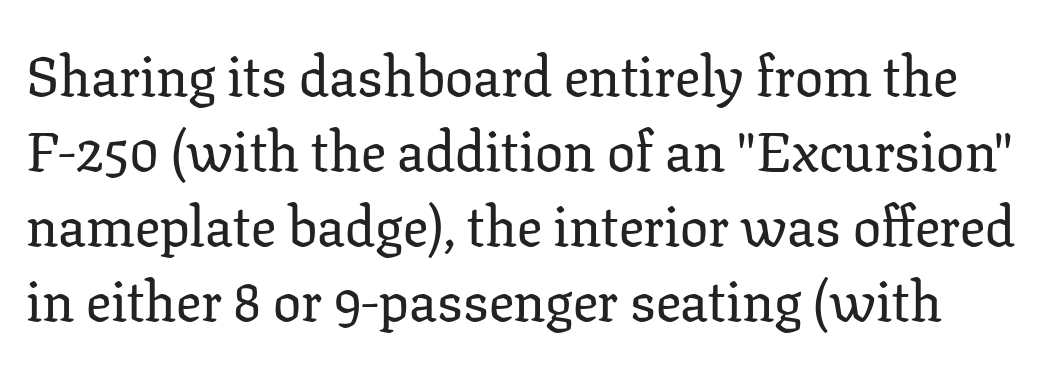
The image shows 56 px serif type, upright; set normal line spacing (1.34x), normal letter spacing, not underlined; low stroke contrast and a medium x-height.
